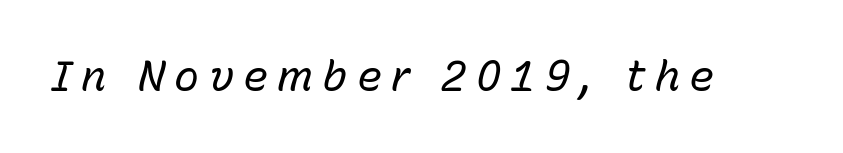
{"italic": "yes", "lean": "right", "slant_degrees": 15, "bold": "no", "weight": "regular", "width": "normal", "stroke_contrast": "low", "x_height": "medium", "monospaced": "no", "underline": "no", "letter_spacing": "wide", "letter_spacing_em": 0.22, "glyph_px": 42}
